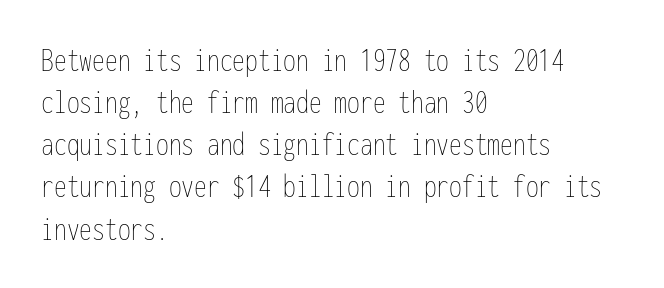
{"italic": "no", "bold": "no", "weight": "thin", "width": "condensed", "stroke_contrast": "low", "x_height": "medium", "monospaced": "yes", "underline": "no", "align": "left", "line_spacing_ratio": 1.24, "letter_spacing": "normal", "letter_spacing_em": 0.0, "glyph_px": 34}
